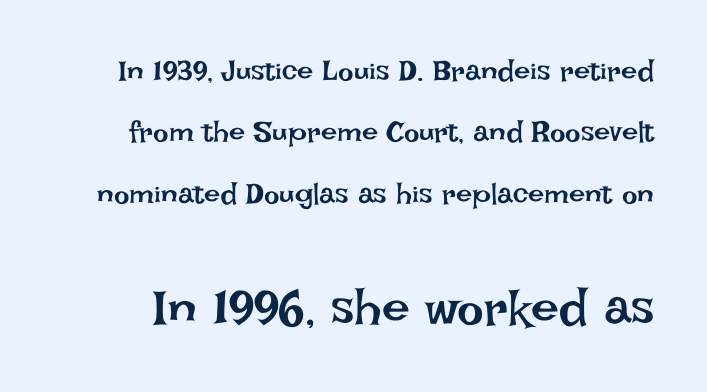
Q: Is the text bold? A: No.
Q: Is the text italic (slanted)? A: No, it is upright.
Q: Is the text underlined? A: No.
Q: Is the spacing between letters normal or unusually wide? A: Normal.
Q: Is the spacing between lines tight, normal or loose? A: Loose.
Q: Which block of text is set in a larger size, the first (top) or the second (bottom)? A: The second (bottom) one.
Q: Width (condensed, normal, or wide)? A: Normal.
Q: Stroke contrast? A: Low.
Q: x-height? A: Large.
Q: Monospaced? A: No.
